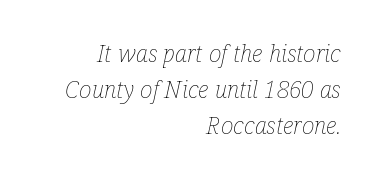
{"italic": "yes", "lean": "right", "slant_degrees": 12, "bold": "no", "underline": "no", "align": "right", "line_spacing": "normal", "line_spacing_ratio": 1.51, "letter_spacing": "normal", "letter_spacing_em": 0.0, "glyph_px": 24}
